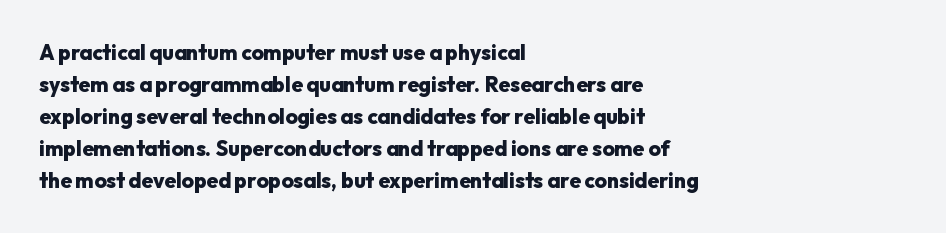
The type sits square on the baseline with zero lean. Summary of weight: heavy, a full bold. Interline gaps are of average width in this sample. The type is set solid horizontally, with unmodified tracking. Underline: absent.
